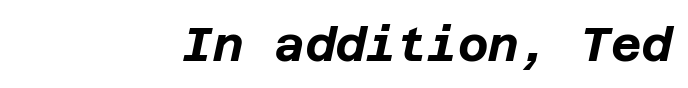
Q: Is the text bold? A: Yes.
Q: Is the text italic (slanted)? A: Yes, it leans right by about 12 degrees.
Q: Is the text underlined? A: No.
Q: How is the paragraph aligned? A: Right-aligned.
Q: Is the spacing between letters normal or unusually wide? A: Normal.
Q: Width (condensed, normal, or wide)? A: Normal.
Q: Stroke contrast? A: Low.
Q: x-height? A: Large.
